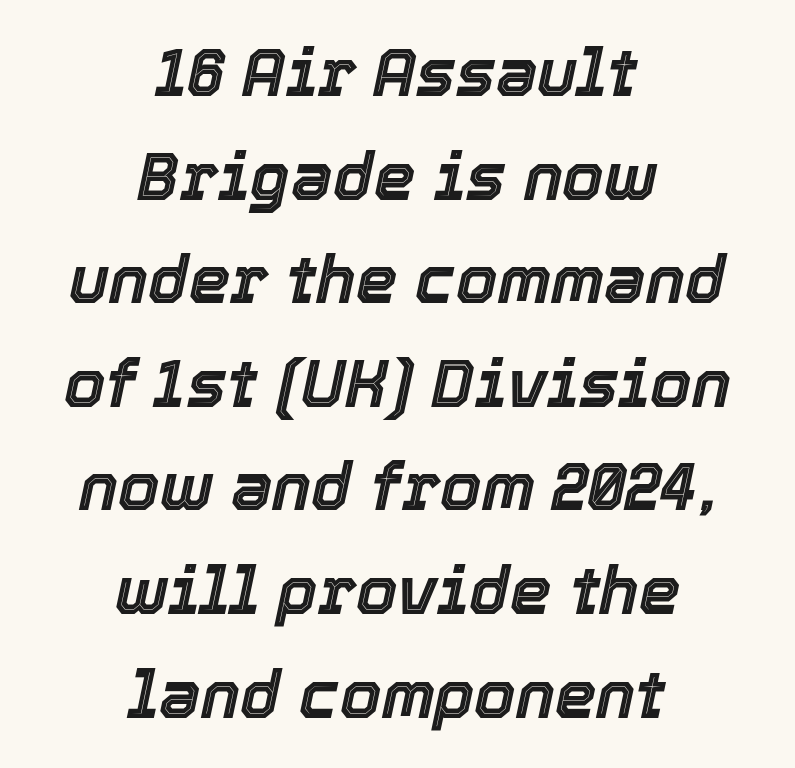
Each letter keeps its own natural width here, so spacing adapts to shape. Spacing between characters is what you'd get straight out of the box. Horizontally, the lines are justified to the midpoint only. If you drew a line through each stem, it would be angled. Plain, unruled lines of type.
